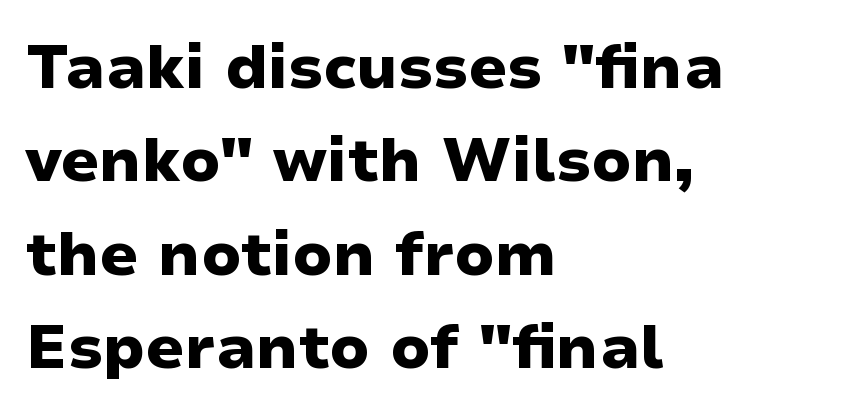
{"serif": "no", "italic": "no", "bold": "yes", "weight": "heavy", "width": "wide", "stroke_contrast": "low", "x_height": "medium", "monospaced": "no", "underline": "no", "align": "left", "line_spacing": "normal", "line_spacing_ratio": 1.53, "letter_spacing": "normal", "letter_spacing_em": 0.0, "glyph_px": 61}
